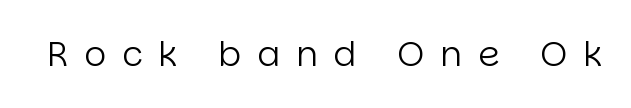
Letters rest on an invisible, unmarked baseline. When letters stand straight like this, we call the style roman or upright. Words appear elongated and porous because spacing is wide. The face looks like a standard text weight, possibly lighter.
